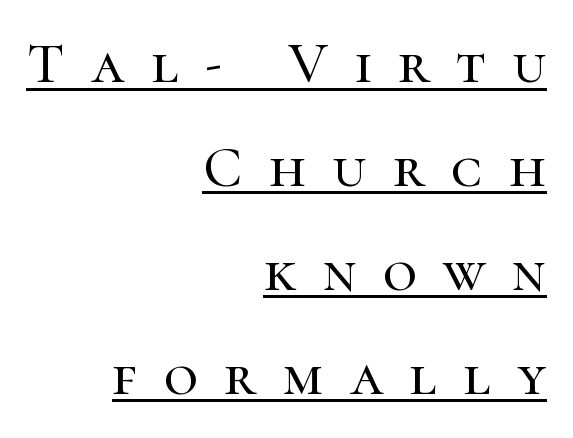
{"serif": "yes", "italic": "no", "width": "normal", "stroke_contrast": "high", "x_height": "medium", "monospaced": "no", "underline": "yes", "align": "right", "line_spacing_ratio": 1.76, "letter_spacing": "wide", "letter_spacing_em": 0.45, "glyph_px": 59}
